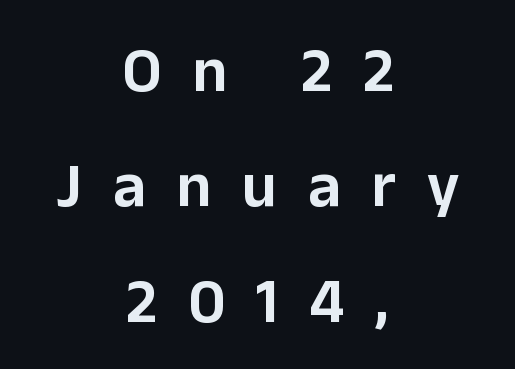
Anything drawn beneath the words? Only blank space. Casual observation: everything's sitting right in the middle. Think of a printed novel: that variable character pitch is what you see here. You can tell from the bare stems that sans-serif type was used. Here the glyphs are tracked loosely, breaking word shapes into spaced letters.
